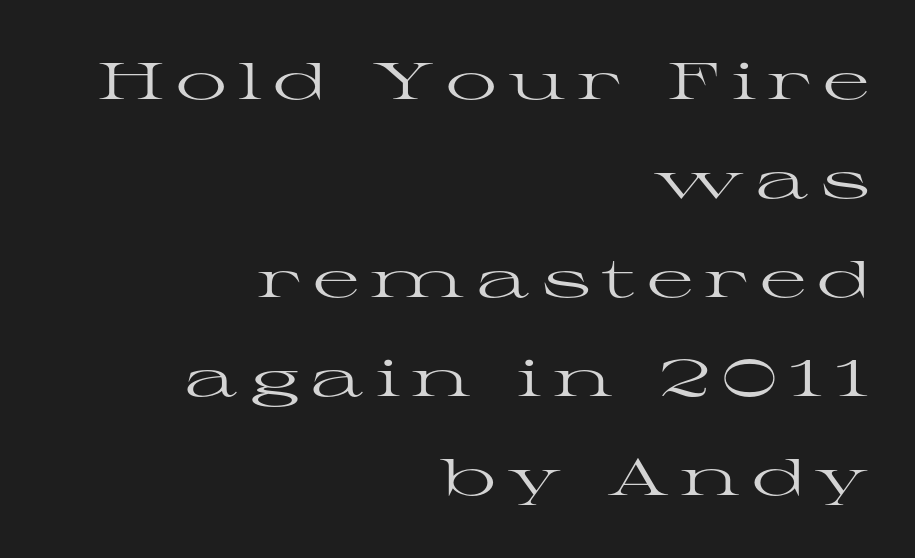
{"serif": "yes", "italic": "no", "bold": "no", "weight": "regular", "width": "wide", "stroke_contrast": "high", "x_height": "medium", "monospaced": "no", "underline": "no", "align": "right", "line_spacing": "loose", "line_spacing_ratio": 1.94, "letter_spacing": "wide", "letter_spacing_em": 0.22, "glyph_px": 51}
